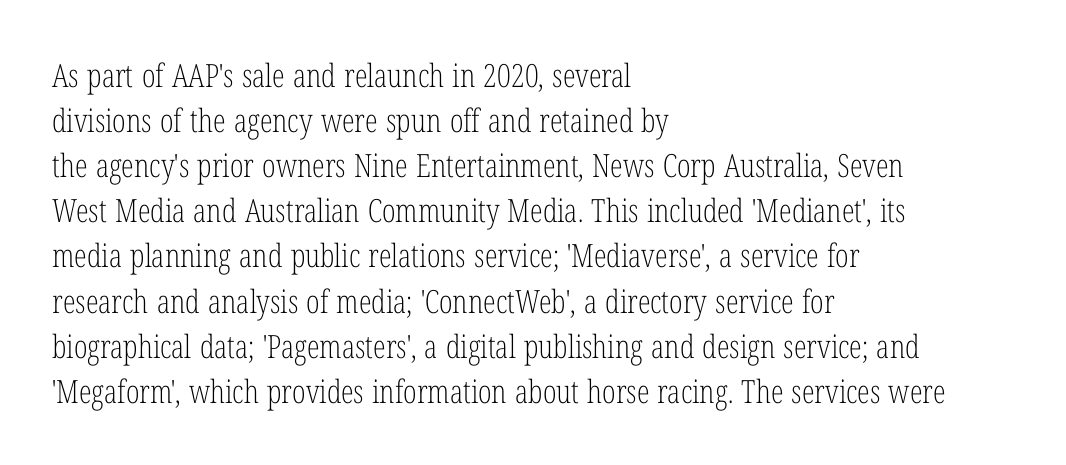
{"serif": "yes", "italic": "no", "bold": "no", "weight": "light", "width": "condensed", "stroke_contrast": "low", "x_height": "medium", "monospaced": "no", "underline": "no", "align": "left", "line_spacing": "normal", "line_spacing_ratio": 1.41, "letter_spacing": "normal", "letter_spacing_em": 0.0, "glyph_px": 32}
